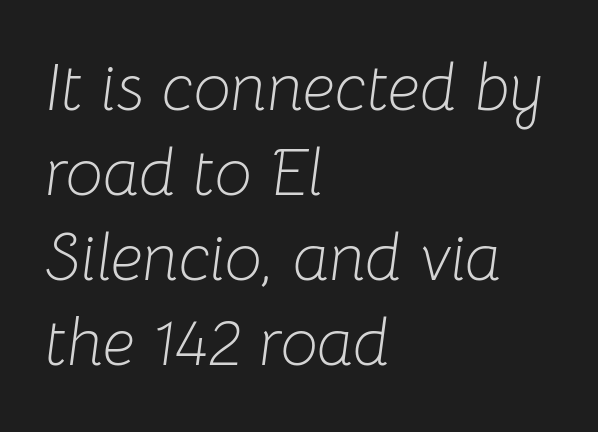
Q: Is the text bold? A: No.
Q: Is the text italic (slanted)? A: Yes, it leans right by about 8 degrees.
Q: Is the text underlined? A: No.
Q: How is the paragraph aligned? A: Left-aligned.
Q: Is the spacing between letters normal or unusually wide? A: Normal.
Q: Is the spacing between lines tight, normal or loose? A: Normal.
Q: Width (condensed, normal, or wide)? A: Normal.
Q: Stroke contrast? A: Low.
Q: x-height? A: Medium.
Q: Monospaced? A: No.
